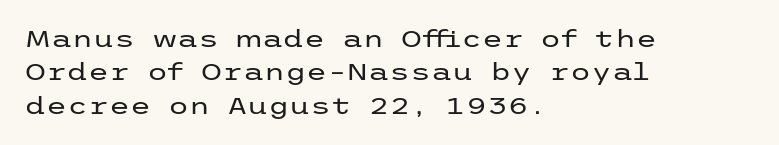
Q: Is the text bold? A: No.
Q: Is the text italic (slanted)? A: No, it is upright.
Q: Is the text underlined? A: No.
Q: How is the paragraph aligned? A: Left-aligned.
Q: Is the spacing between letters normal or unusually wide? A: Normal.
Q: Is the spacing between lines tight, normal or loose? A: Normal.
